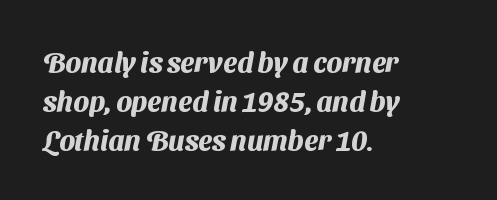
{"serif": "no", "bold": "yes", "weight": "heavy", "width": "normal", "stroke_contrast": "medium", "x_height": "medium", "monospaced": "no", "underline": "no", "align": "left", "line_spacing": "normal", "line_spacing_ratio": 1.4, "letter_spacing": "normal", "letter_spacing_em": 0.0, "glyph_px": 28}
